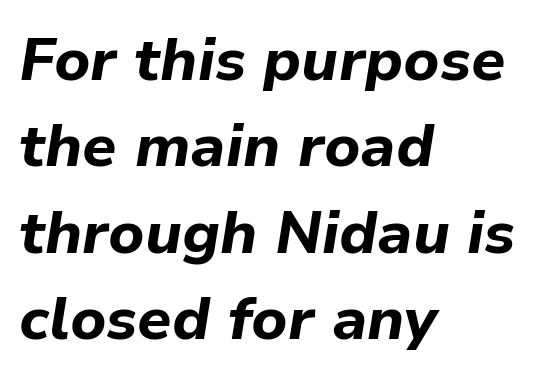
The image shows 60 px bold type, italic (leaning right); set left-aligned, normal line spacing (1.44x), normal letter spacing, not underlined; low stroke contrast and a medium x-height.
